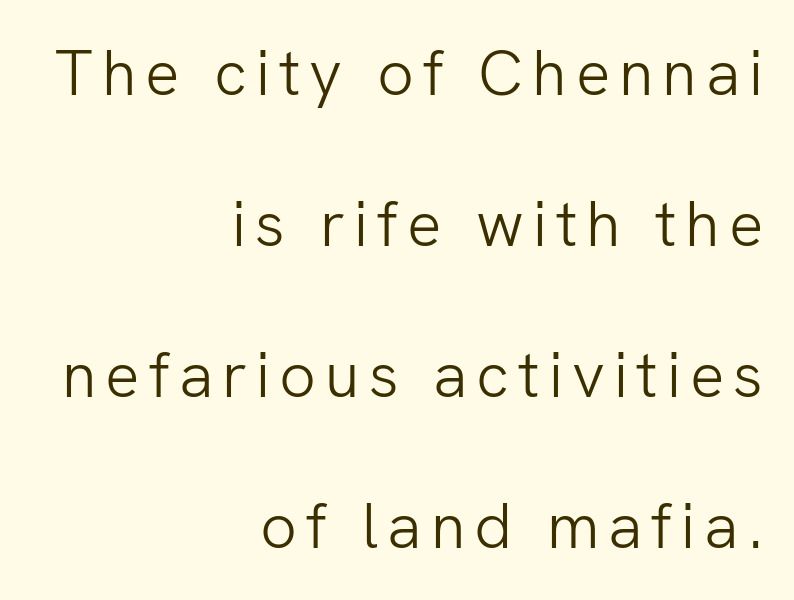
The image shows 64 px light sans-serif type, upright; set right-aligned, loose line spacing (2.36x), not underlined; low stroke contrast and a medium x-height.
